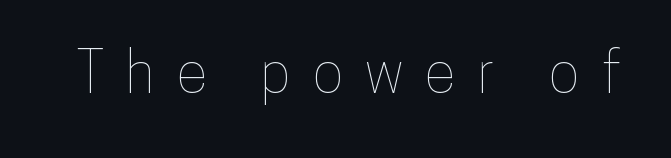
The image shows 57 px condensed type, upright; set unusually wide letter spacing (+0.39 em), not underlined; low stroke contrast and a medium x-height.
